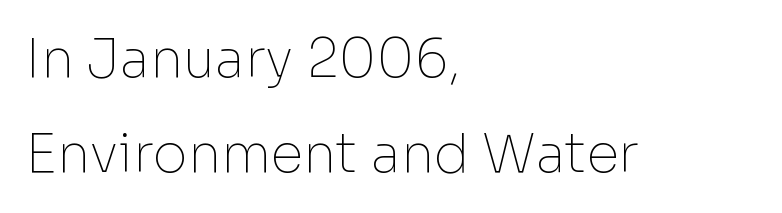
The face looks like a standard text weight, possibly lighter. The designer went with a sans here, leaving each stem footless. Casual observation: everything's shoved over to the left. When letters stand straight like this, we call the style roman or upright. What stands out about the letter spacing? Nothing — it is the standard amount.
